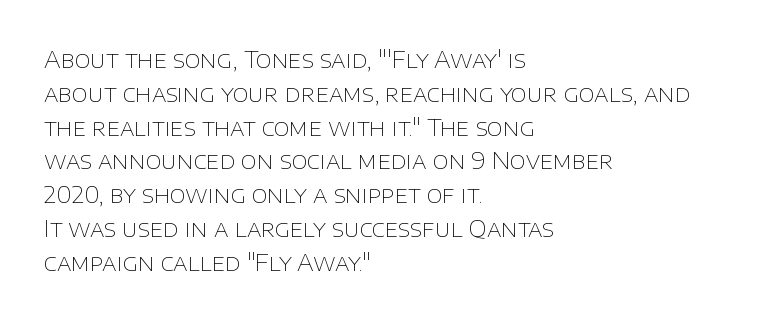
{"italic": "no", "bold": "no", "underline": "no", "align": "left", "line_spacing": "normal", "line_spacing_ratio": 1.47, "letter_spacing": "normal", "letter_spacing_em": 0.0, "glyph_px": 23}
